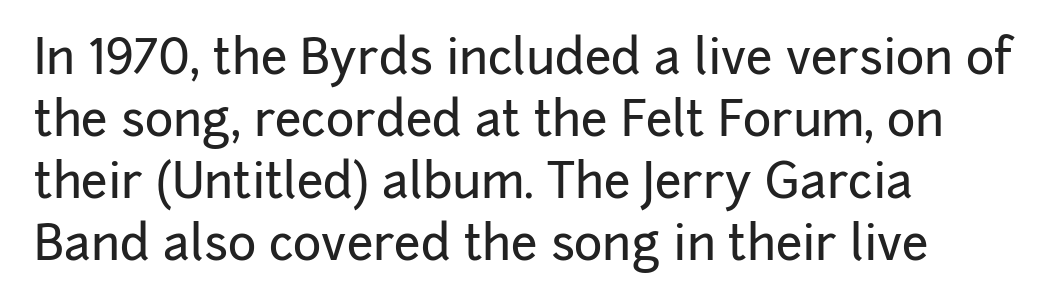
The image shows 48 px sans-serif type, upright; set left-aligned, normal line spacing (1.29x), normal letter spacing, not underlined; low stroke contrast and a medium x-height.
